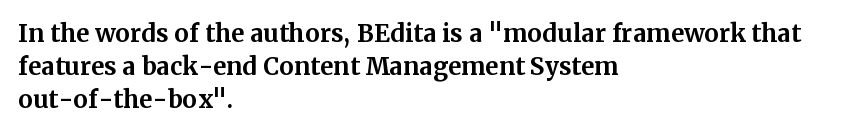
The tracking reads as untouched default to a designer's eye. Check the space under the baseline: it is left empty. The letters stand straight up with perfectly vertical stems. Each line starts at the same left margin while the right side varies. Weight check: bold — yes, fully. These lines sit exactly where default settings would place them.
